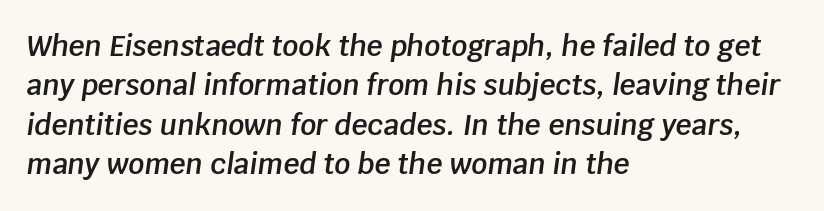
Q: Is the text bold? A: Semi-bold.
Q: Is the text italic (slanted)? A: Yes, it leans right by about 8 degrees.
Q: Is the text underlined? A: No.
Q: How is the paragraph aligned? A: Left-aligned.
Q: Is the spacing between letters normal or unusually wide? A: Normal.
Q: Is the spacing between lines tight, normal or loose? A: Normal.
Q: Width (condensed, normal, or wide)? A: Normal.
Q: Stroke contrast? A: Low.
Q: x-height? A: Large.
Q: Monospaced? A: No.
